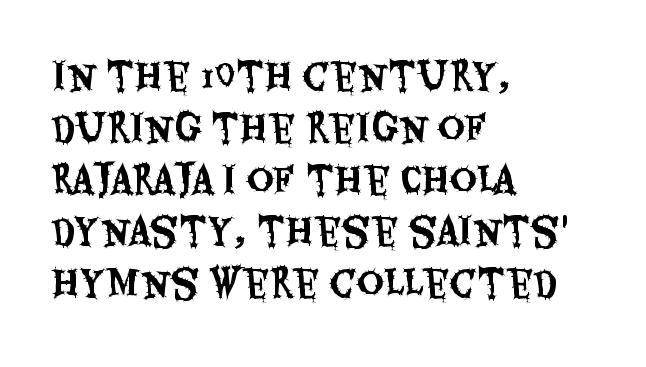
The image shows 37 px condensed sans-serif type, upright; set left-aligned, normal line spacing (1.4x), normal letter spacing, not underlined; medium stroke contrast and a large x-height.
